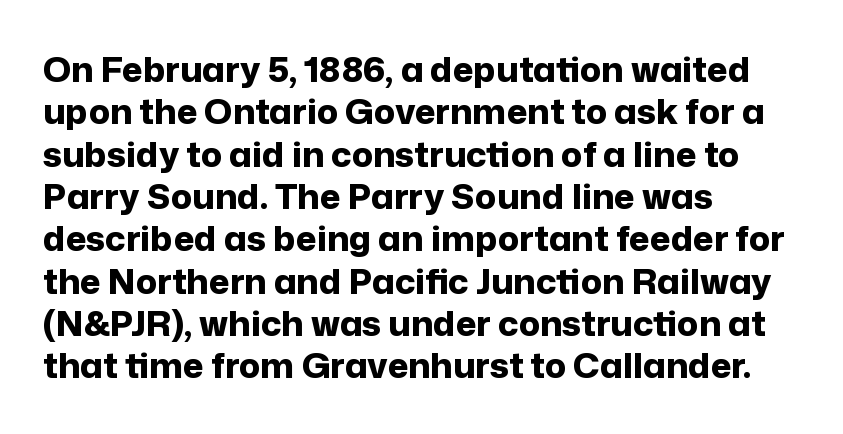
The image shows 35 px bold sans-serif type, upright; set left-aligned, line spacing 1.21x, normal letter spacing, not underlined; low stroke contrast and a medium x-height.
